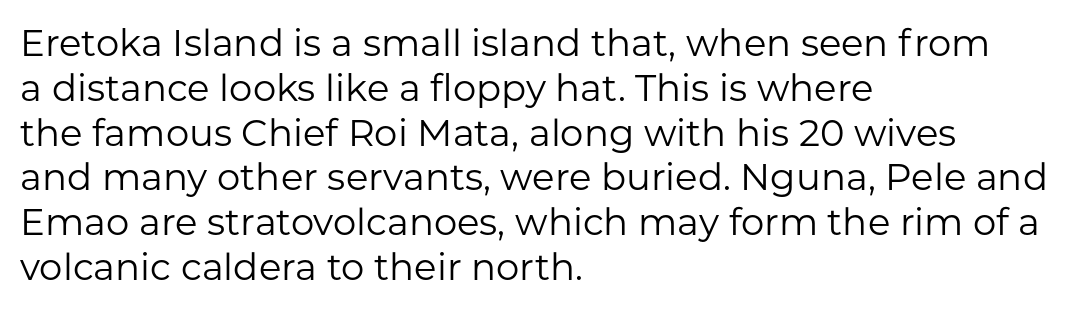
How are the letters spaced? Ordinarily, with no added tracking. A classic flush-left, rag-right setting is used for this passage. A typesetter would label this face a sans. The type sits square on the baseline with zero lean.
